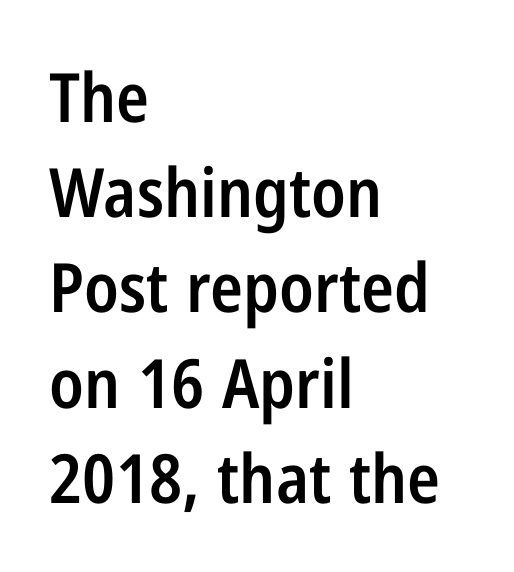
{"serif": "no", "italic": "no", "bold": "semi", "weight": "semibold", "width": "condensed", "stroke_contrast": "low", "x_height": "medium", "monospaced": "no", "underline": "no", "align": "left", "line_spacing": "normal", "line_spacing_ratio": 1.4, "letter_spacing": "normal", "letter_spacing_em": 0.0, "glyph_px": 68}
